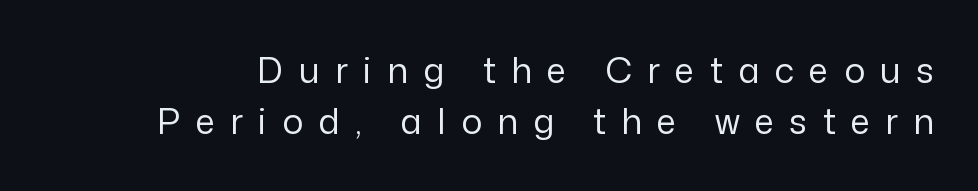
{"serif": "no", "italic": "no", "bold": "no", "weight": "regular", "width": "normal", "stroke_contrast": "low", "x_height": "medium", "monospaced": "no", "underline": "no", "line_spacing": "normal", "line_spacing_ratio": 1.46, "letter_spacing": "wide", "letter_spacing_em": 0.44, "glyph_px": 35}
